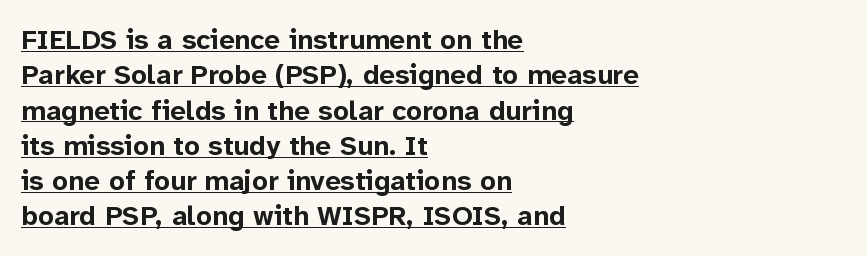
Q: Is the text bold? A: Yes.
Q: Is the text italic (slanted)? A: No, it is upright.
Q: Is the typeface a serif or a sans-serif typeface? A: Sans-serif.
Q: Is the text underlined? A: Yes.
Q: How is the paragraph aligned? A: Left-aligned.
Q: Is the spacing between letters normal or unusually wide? A: Normal.
Q: Is the spacing between lines tight, normal or loose? A: Normal.
Q: Width (condensed, normal, or wide)? A: Normal.
Q: Stroke contrast? A: Low.
Q: x-height? A: Medium.
Q: Monospaced? A: No.
